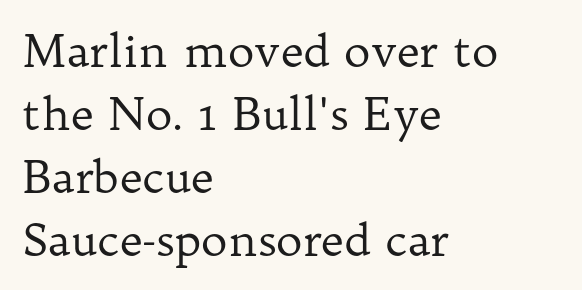
This is the regular roman posture of the typeface. One-word summary of the alignment: left. Weight: regular or lighter. Decoration check: the copy has no underline. Classification — serif. The face used here is proportionally spaced, like ordinary book or web type.
